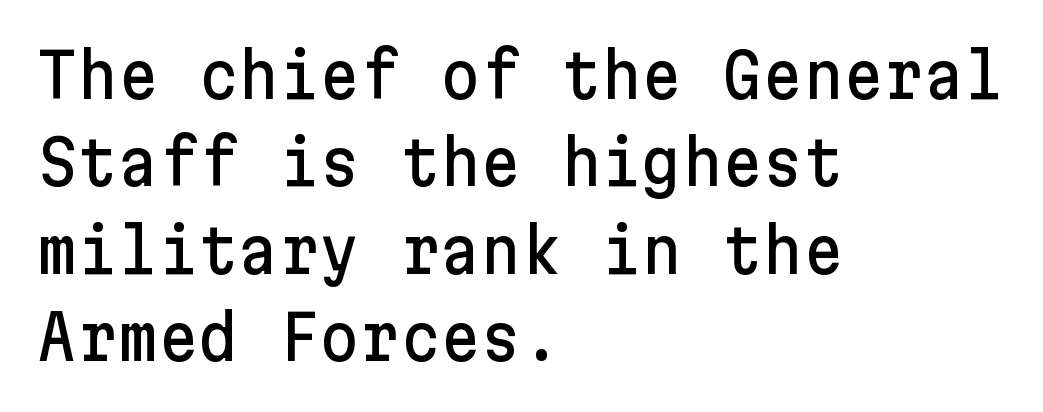
Q: Is the text italic (slanted)? A: No, it is upright.
Q: Is the typeface a serif or a sans-serif typeface? A: Sans-serif.
Q: Is the text underlined? A: No.
Q: How is the paragraph aligned? A: Left-aligned.
Q: Is the spacing between letters normal or unusually wide? A: Normal.
Q: Is the spacing between lines tight, normal or loose? A: Normal.
Q: Width (condensed, normal, or wide)? A: Normal.
Q: Stroke contrast? A: Low.
Q: x-height? A: Medium.
